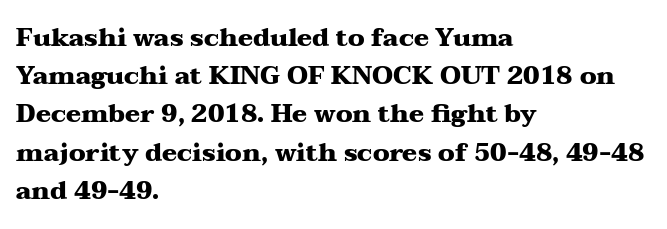
The image shows 25 px bold type, upright; set left-aligned, normal line spacing (1.53x), normal letter spacing, not underlined.
